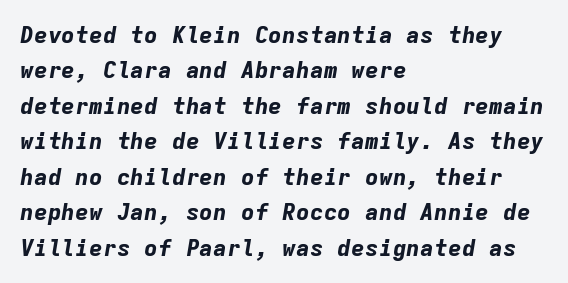
Q: Is the text bold? A: Yes.
Q: Is the text italic (slanted)? A: Yes, it leans right by about 9 degrees.
Q: Is the text underlined? A: No.
Q: How is the paragraph aligned? A: Left-aligned.
Q: Is the spacing between letters normal or unusually wide? A: Normal.
Q: Is the spacing between lines tight, normal or loose? A: Normal.
